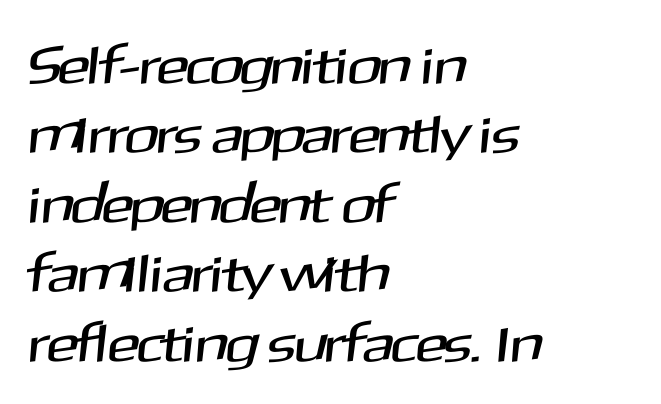
Caption: standard tracking, unaltered. Nothing sits at the stroke ends, so this counts as sans-serif. Looks like regular typesetting: each glyph gets only the width it needs. The words here are not underlined.
